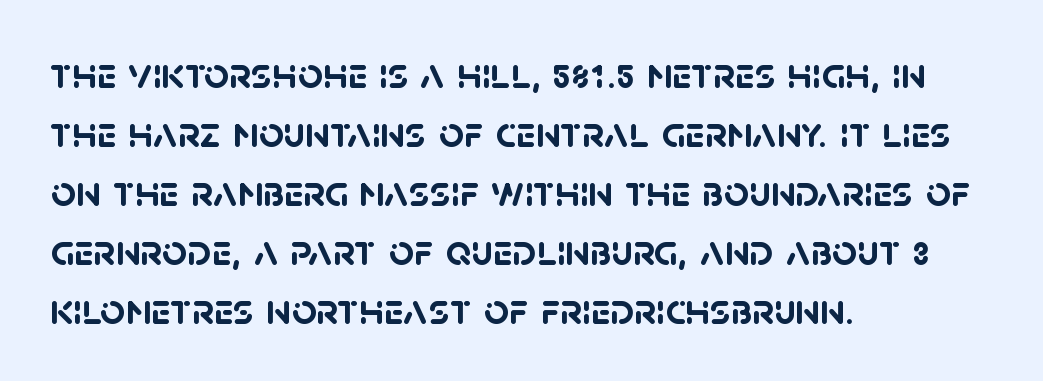
The image shows 44 px semibold sans-serif type; set left-aligned, normal line spacing (1.34x), normal letter spacing, not underlined; low stroke contrast and a large x-height.
